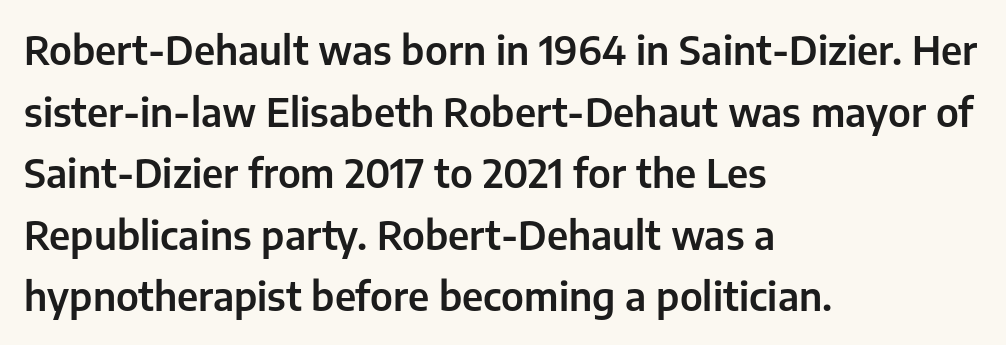
The image shows 39 px sans-serif type, upright; set left-aligned, normal line spacing (1.58x), normal letter spacing, not underlined; low stroke contrast and a medium x-height.
